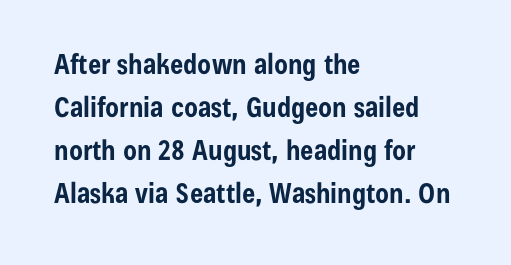
The rendering uses a bold face; every stroke is thick and dark. A typesetter would call this proportional, since set widths differ per character. Tracking value appears to be zero — textbook default spacing. Baseline-to-baseline distance is the conventional proportion of letter height. Look at the bottom of the vertical strokes: they stop flat, with no serifs. You can tell it's not italic because the verticals are truly vertical.
